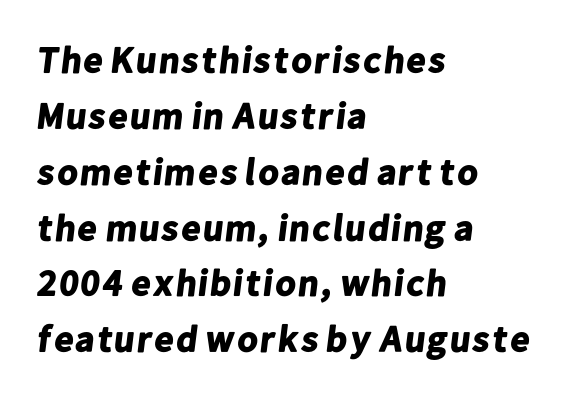
Q: Is the text bold? A: Yes.
Q: Is the typeface a serif or a sans-serif typeface? A: Sans-serif.
Q: Is the text underlined? A: No.
Q: How is the paragraph aligned? A: Left-aligned.
Q: Is the spacing between letters normal or unusually wide? A: Normal.
Q: Is the spacing between lines tight, normal or loose? A: Normal.
Q: Width (condensed, normal, or wide)? A: Normal.
Q: Stroke contrast? A: Low.
Q: x-height? A: Medium.
Q: Monospaced? A: No.
